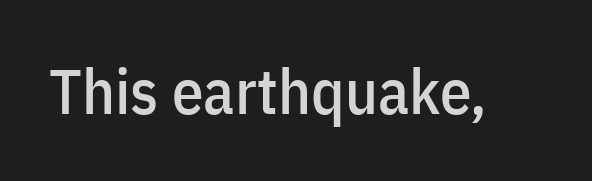
Q: Is the text italic (slanted)? A: No, it is upright.
Q: Is the typeface a serif or a sans-serif typeface? A: Sans-serif.
Q: Is the text underlined? A: No.
Q: Is the spacing between letters normal or unusually wide? A: Normal.
Q: Width (condensed, normal, or wide)? A: Condensed.
Q: Stroke contrast? A: Low.
Q: x-height? A: Medium.
Q: Monospaced? A: No.
